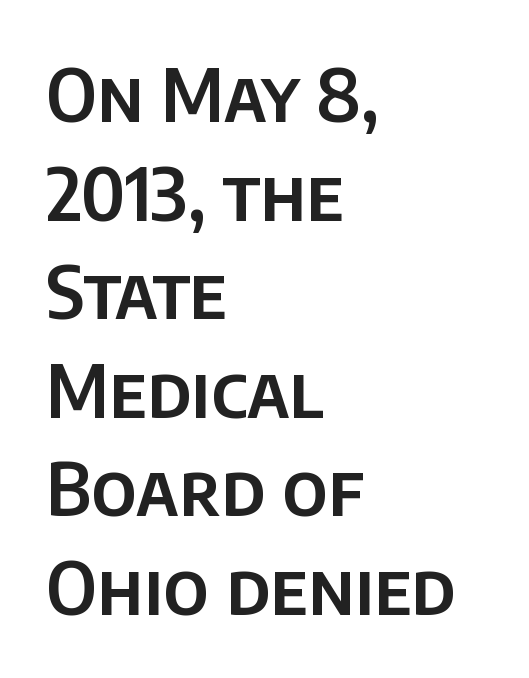
The compositor pushed each line to the left boundary. You can tell it's not italic because the verticals are truly vertical. Characters follow at the spacing the type designer built in. This sample has the flowing, uneven cadence of proportional lettering. Bare-footed words on every line.
